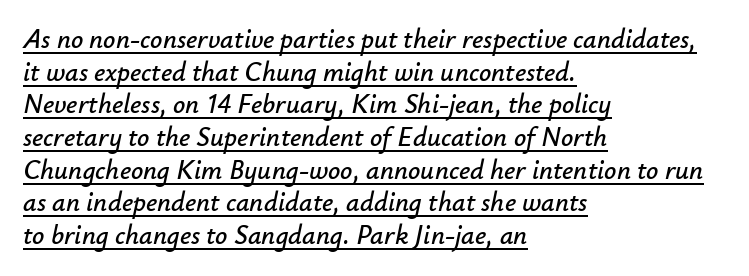
Q: Is the text italic (slanted)? A: Yes, it leans right by about 12 degrees.
Q: Is the text underlined? A: Yes.
Q: How is the paragraph aligned? A: Left-aligned.
Q: Is the spacing between letters normal or unusually wide? A: Normal.
